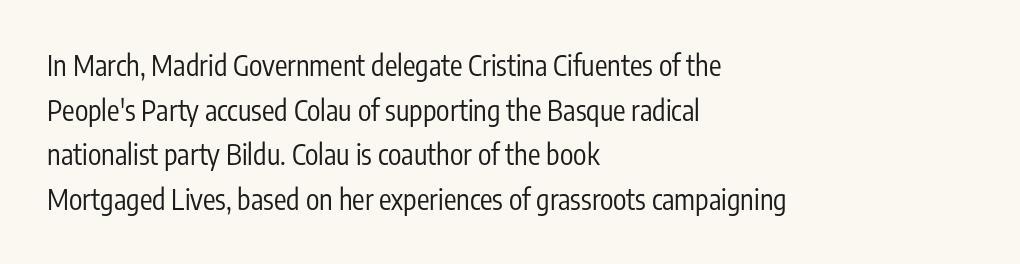
{"serif": "no", "italic": "no", "bold": "no", "weight": "regular", "width": "condensed", "stroke_contrast": "low", "x_height": "medium", "monospaced": "no", "underline": "no", "align": "left", "line_spacing": "normal", "line_spacing_ratio": 1.59, "letter_spacing": "normal", "letter_spacing_em": 0.0, "glyph_px": 28}
